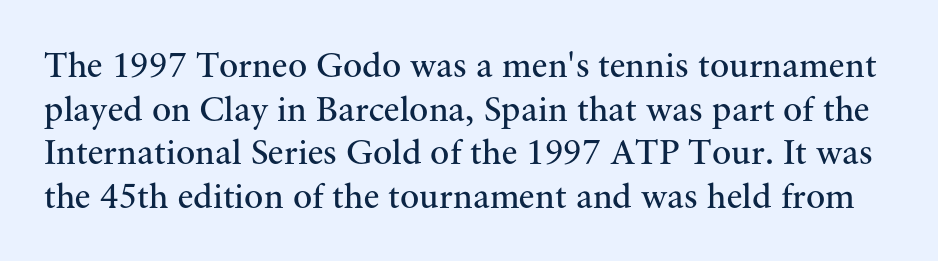
The image shows 36 px regular-weight serif type, upright; set line spacing 1.21x, normal letter spacing, not underlined; medium stroke contrast and a small x-height.
